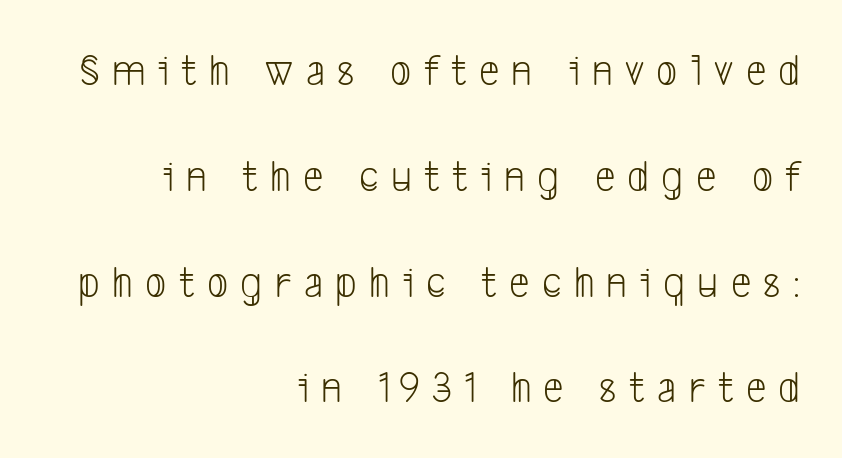
Q: Is the text bold? A: No.
Q: Is the typeface a serif or a sans-serif typeface? A: Sans-serif.
Q: Is the text underlined? A: No.
Q: How is the paragraph aligned? A: Right-aligned.
Q: Is the spacing between letters normal or unusually wide? A: Unusually wide.
Q: Is the spacing between lines tight, normal or loose? A: Loose.
Q: Width (condensed, normal, or wide)? A: Condensed.
Q: Stroke contrast? A: Low.
Q: x-height? A: Medium.
Q: Monospaced? A: No.
